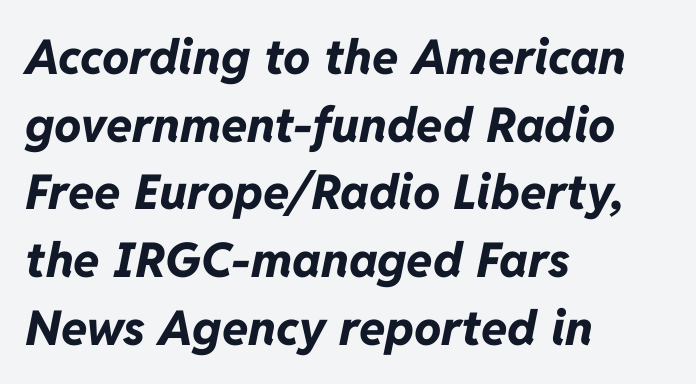
The image shows 48 px bold type, italic (leaning right); set left-aligned, normal line spacing (1.41x), normal letter spacing, not underlined; low stroke contrast and a medium x-height.
